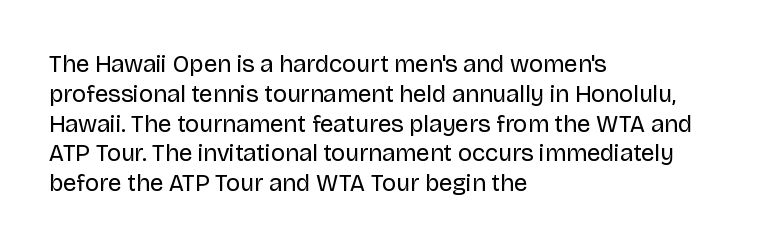
The image shows 24 px text type, upright; set left-aligned, line spacing 1.24x, normal letter spacing, not underlined.
